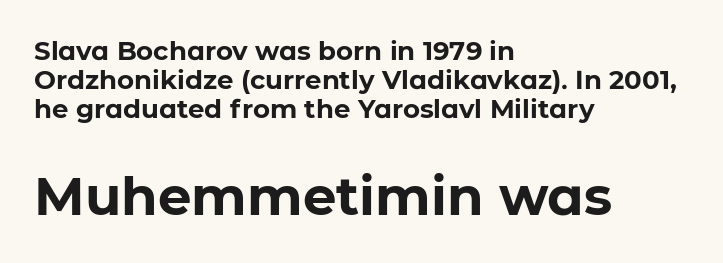
The image shows 53 px bold sans-serif type, upright; set left-aligned, tight line spacing (1.11x), normal letter spacing, not underlined; the second (bottom) block is 2.04x larger; low stroke contrast and a medium x-height.
